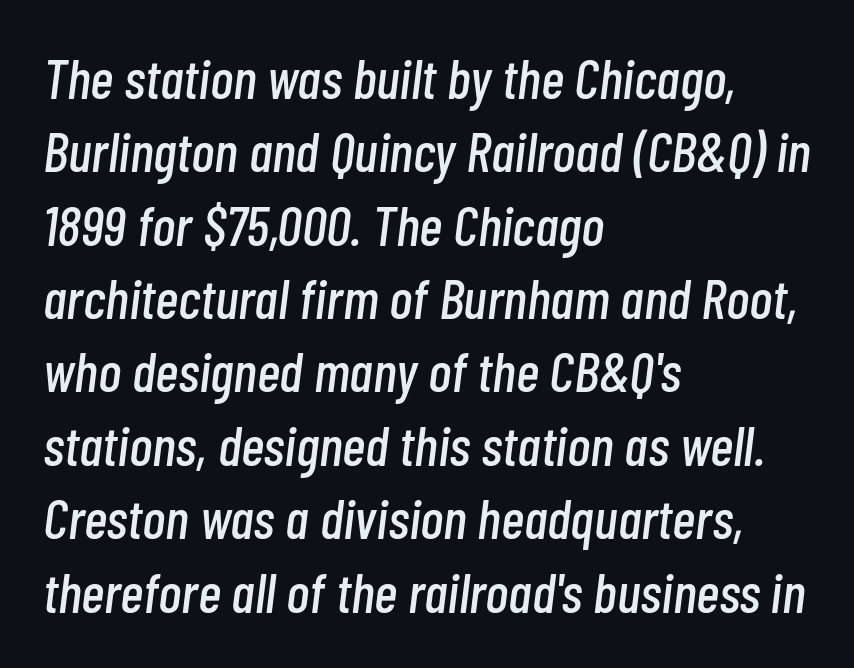
Slanted lettering throughout. You could call the tracking neutral — neither tight nor loose. If you drew a ruler down the left edge, every line would touch it. Quick note: underline off. Interline gaps are of average width in this sample. The face used here is proportionally spaced, like ordinary book or web type.
